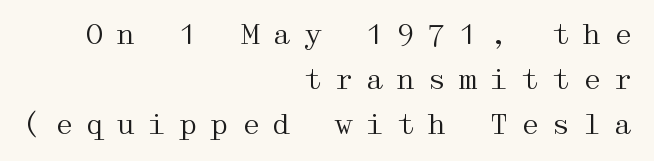
{"serif": "yes", "italic": "no", "bold": "no", "weight": "regular", "width": "wide", "stroke_contrast": "medium", "x_height": "medium", "underline": "no", "align": "right", "line_spacing": "normal", "line_spacing_ratio": 1.6, "letter_spacing": "wide", "letter_spacing_em": 0.41, "glyph_px": 28}
